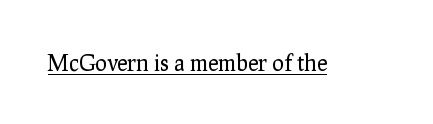
Q: Is the text bold? A: No.
Q: Is the text italic (slanted)? A: No, it is upright.
Q: Is the text underlined? A: Yes.
Q: Is the spacing between letters normal or unusually wide? A: Normal.
